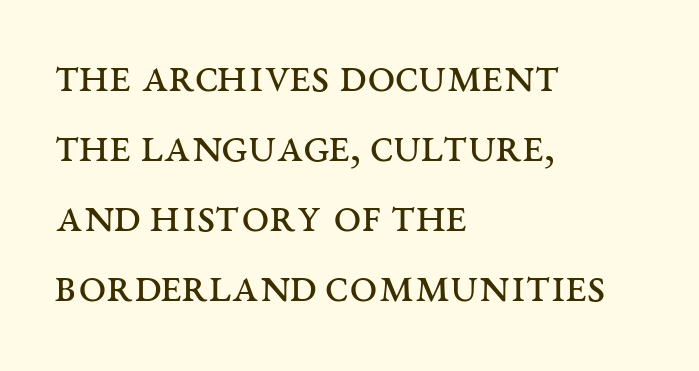
{"serif": "yes", "italic": "no", "bold": "no", "weight": "regular", "width": "wide", "stroke_contrast": "medium", "x_height": "large", "monospaced": "no", "underline": "no", "align": "left", "line_spacing": "normal", "line_spacing_ratio": 1.4, "letter_spacing": "normal", "letter_spacing_em": 0.0, "glyph_px": 50}
